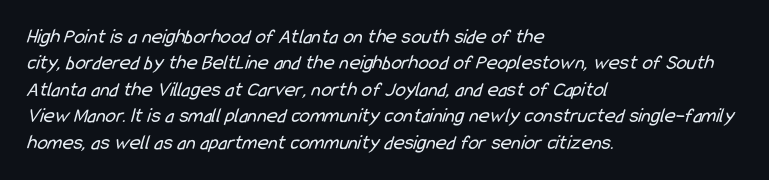
Q: Is the text bold? A: No.
Q: Is the text underlined? A: No.
Q: How is the paragraph aligned? A: Left-aligned.
Q: Is the spacing between letters normal or unusually wide? A: Normal.
Q: Is the spacing between lines tight, normal or loose? A: Normal.
